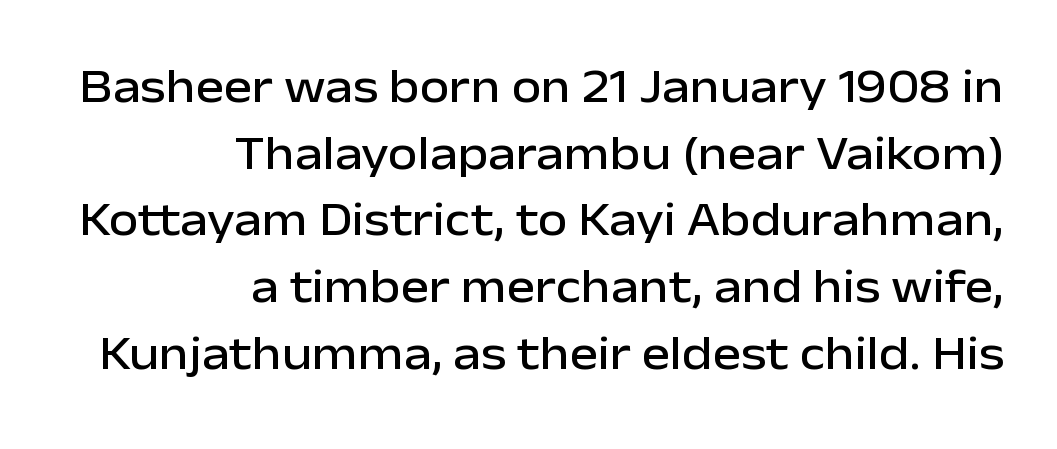
The rendering uses natural spacing where letterforms have individual widths. Successive baselines arrive at the customary interval. Is this a sans? Yes — the strokes have no serifs. Has an underline been added? It has not. The horizontal fit of the characters is conventional and even.
